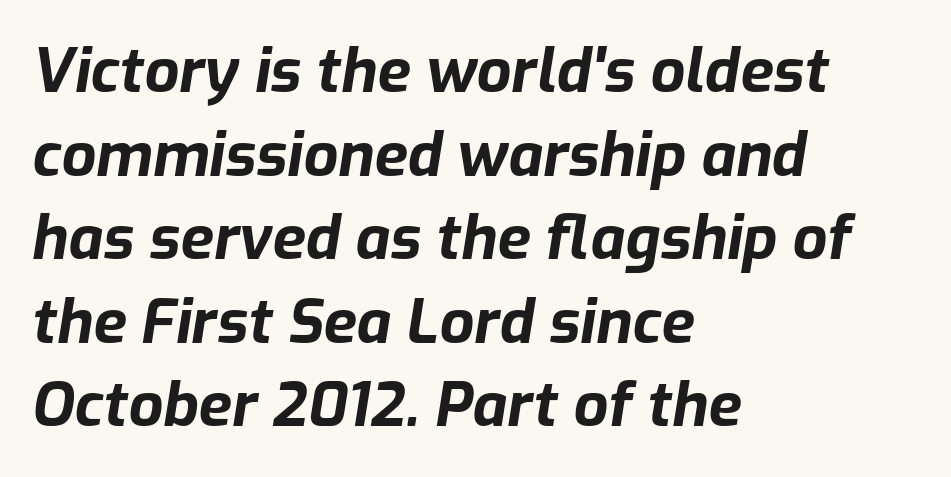
The rendering uses natural spacing where letterforms have individual widths. Looking at the ascenders, they clearly lean. Beneath every word, the page is bare. A classic flush-left, rag-right setting is used for this passage. Notice how descenders clear the ascenders below comfortably — that's standard leading. This is heavy type, rendered in bold.
